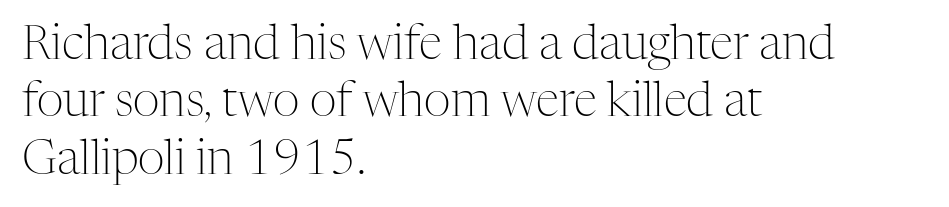
The image shows 47 px light serif type, upright; set left-aligned, line spacing 1.22x, normal letter spacing, not underlined; medium stroke contrast and a medium x-height.
